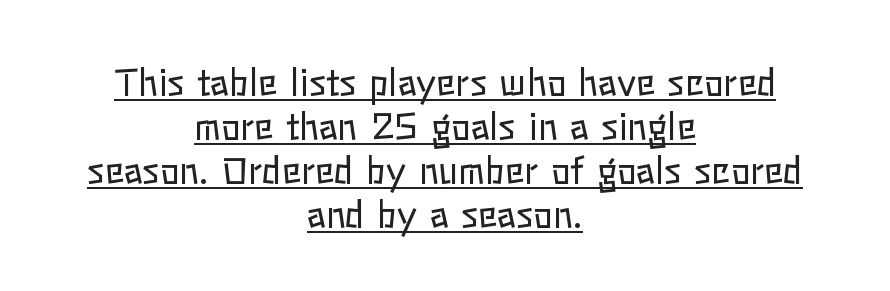
The image shows 36 px regular-weight type, upright; set centered, line spacing 1.22x, normal letter spacing, underlined; low stroke contrast and a medium x-height.
